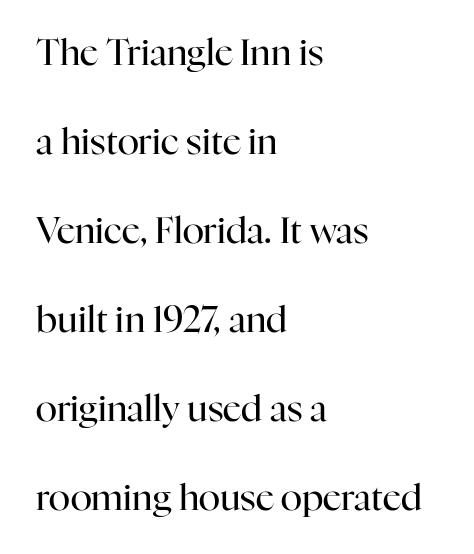
Q: Is the text bold? A: No.
Q: Is the text italic (slanted)? A: No, it is upright.
Q: Is the typeface a serif or a sans-serif typeface? A: Serif.
Q: Is the text underlined? A: No.
Q: How is the paragraph aligned? A: Left-aligned.
Q: Is the spacing between letters normal or unusually wide? A: Normal.
Q: Is the spacing between lines tight, normal or loose? A: Loose.
Q: Width (condensed, normal, or wide)? A: Normal.
Q: Stroke contrast? A: High.
Q: x-height? A: Medium.
Q: Monospaced? A: No.
